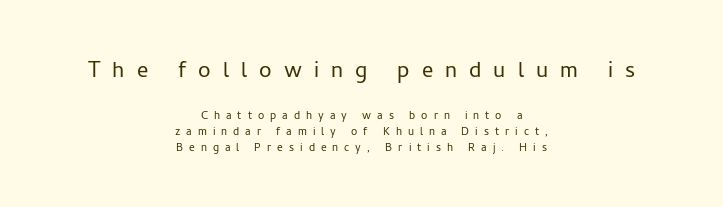
{"serif": "no", "italic": "no", "bold": "no", "weight": "light", "width": "normal", "stroke_contrast": "low", "x_height": "medium", "monospaced": "no", "underline": "no", "align": "center", "line_spacing": "tight", "line_spacing_ratio": 1.15, "letter_spacing": "wide", "letter_spacing_em": 0.43, "larger_block": "first", "size_ratio": 2.0, "glyph_px": 28}
